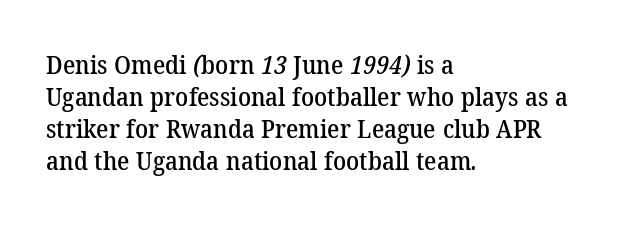
The image shows 26 px text type; set left-aligned, line spacing 1.23x, normal letter spacing, not underlined.
